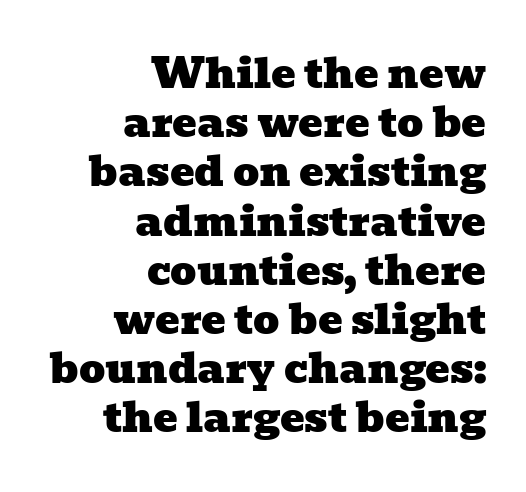
Q: Is the typeface a serif or a sans-serif typeface? A: Serif.
Q: Is the text underlined? A: No.
Q: How is the paragraph aligned? A: Right-aligned.
Q: Is the spacing between letters normal or unusually wide? A: Normal.
Q: Width (condensed, normal, or wide)? A: Wide.
Q: Stroke contrast? A: Low.
Q: x-height? A: Medium.
Q: Monospaced? A: No.
